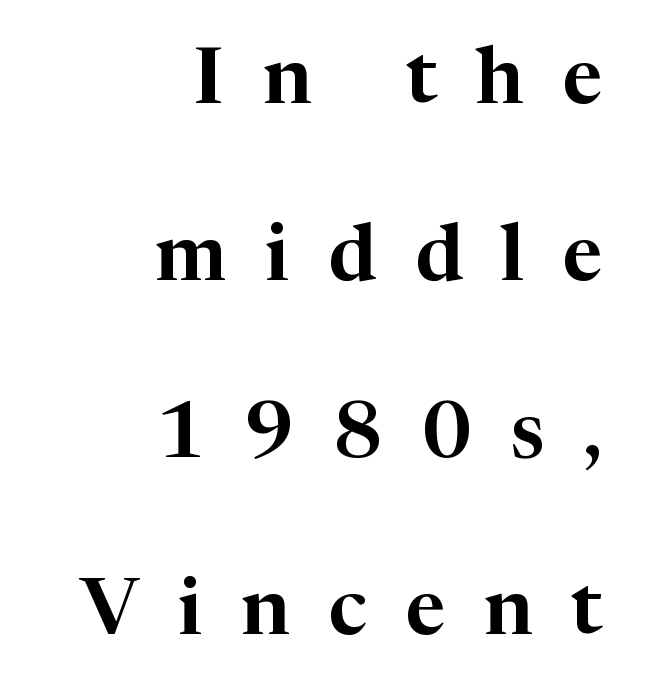
The passage shown is typeset with a serif family. Short note: letters widely spaced. This rendering features lettering with no underline. Here the designer chose a conventional face with non-uniform glyph widths. Vertical strokes here are truly vertical.
